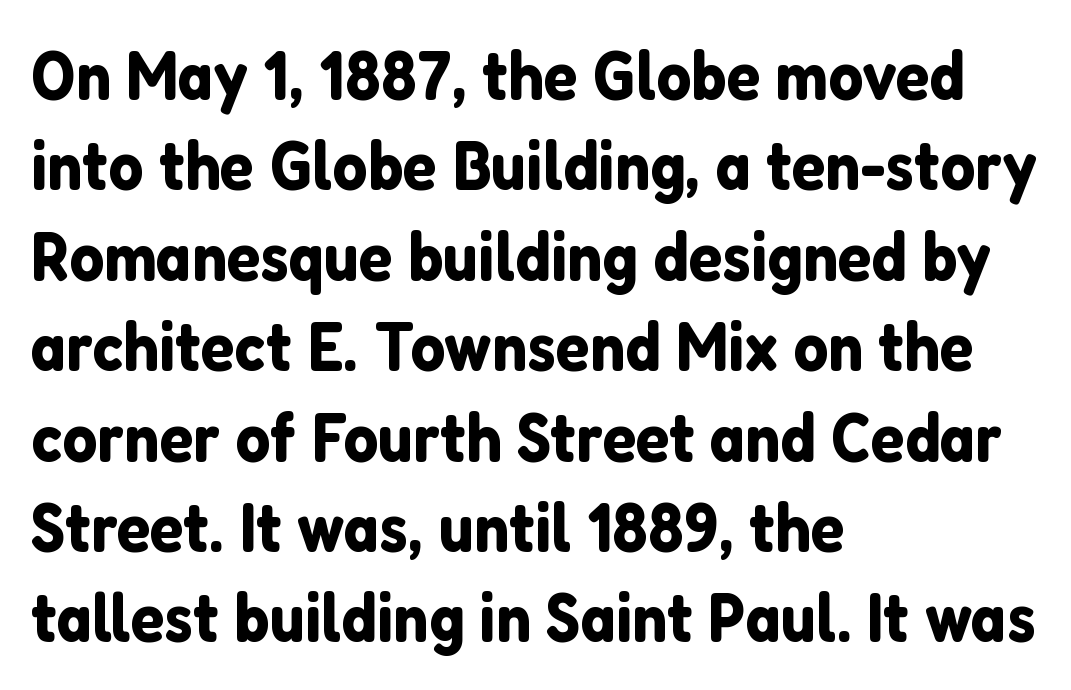
Q: Is the text italic (slanted)? A: No, it is upright.
Q: Is the typeface a serif or a sans-serif typeface? A: Sans-serif.
Q: Is the text underlined? A: No.
Q: How is the paragraph aligned? A: Left-aligned.
Q: Is the spacing between letters normal or unusually wide? A: Normal.
Q: Is the spacing between lines tight, normal or loose? A: Normal.
Q: Width (condensed, normal, or wide)? A: Normal.
Q: Stroke contrast? A: Low.
Q: x-height? A: Medium.
Q: Monospaced? A: No.
